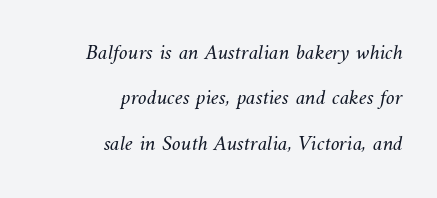
Q: Is the text bold? A: No.
Q: Is the text underlined? A: No.
Q: How is the paragraph aligned? A: Right-aligned.
Q: Is the spacing between letters normal or unusually wide? A: Normal.
Q: Is the spacing between lines tight, normal or loose? A: Loose.
